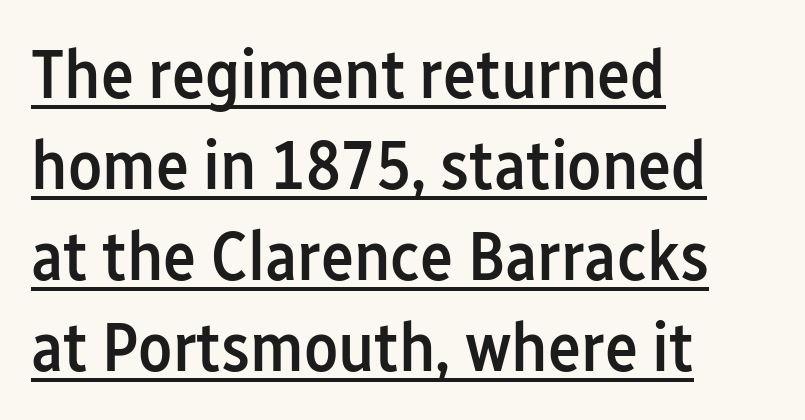
Q: Is the text bold? A: Semi-bold.
Q: Is the text italic (slanted)? A: No, it is upright.
Q: Is the typeface a serif or a sans-serif typeface? A: Sans-serif.
Q: Is the text underlined? A: Yes.
Q: How is the paragraph aligned? A: Left-aligned.
Q: Is the spacing between letters normal or unusually wide? A: Normal.
Q: Is the spacing between lines tight, normal or loose? A: Normal.
Q: Width (condensed, normal, or wide)? A: Condensed.
Q: Stroke contrast? A: Low.
Q: x-height? A: Medium.
Q: Monospaced? A: No.
